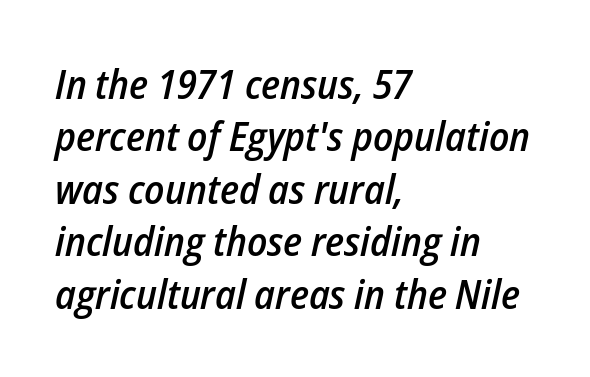
Q: Is the text bold? A: Semi-bold.
Q: Is the text italic (slanted)? A: Yes, it leans right by about 12 degrees.
Q: Is the text underlined? A: No.
Q: How is the paragraph aligned? A: Left-aligned.
Q: Is the spacing between letters normal or unusually wide? A: Normal.
Q: Is the spacing between lines tight, normal or loose? A: Normal.
Q: Width (condensed, normal, or wide)? A: Condensed.
Q: Stroke contrast? A: Low.
Q: x-height? A: Medium.
Q: Monospaced? A: No.
